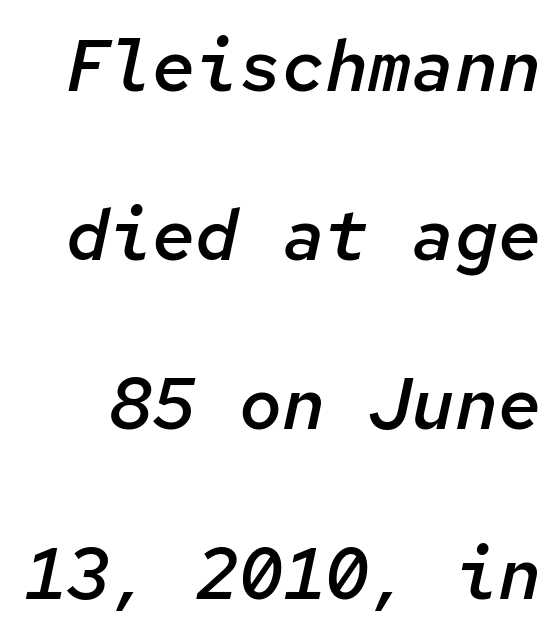
One glance says open: line gaps are wider than usual. The passage shown leans; its letterforms are oblique. Compared with an ordinary text face, these strokes are moderately heavier — a semibold. Each row of text sits above clean, open space.
